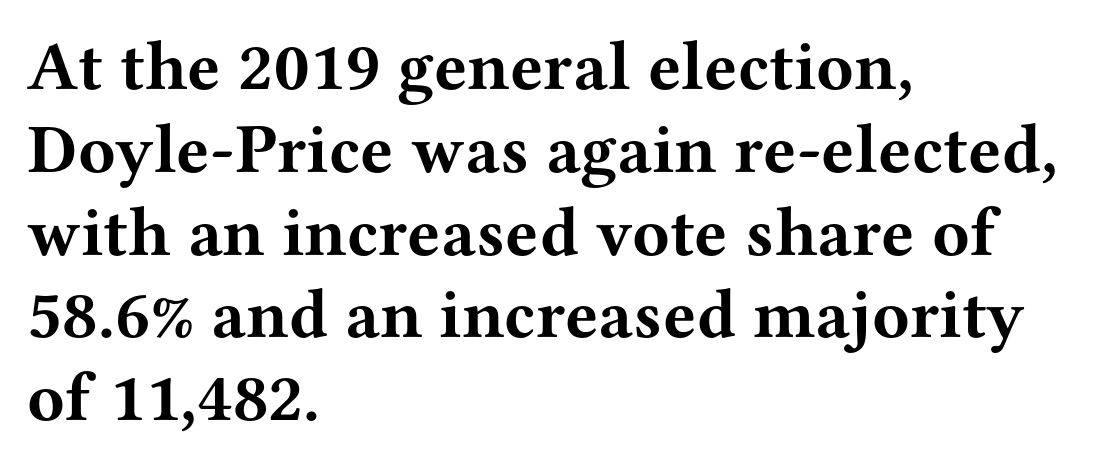
The image shows 69 px bold, wide serif type, upright; set left-aligned, line spacing 1.2x, normal letter spacing, not underlined; medium stroke contrast and a medium x-height.
